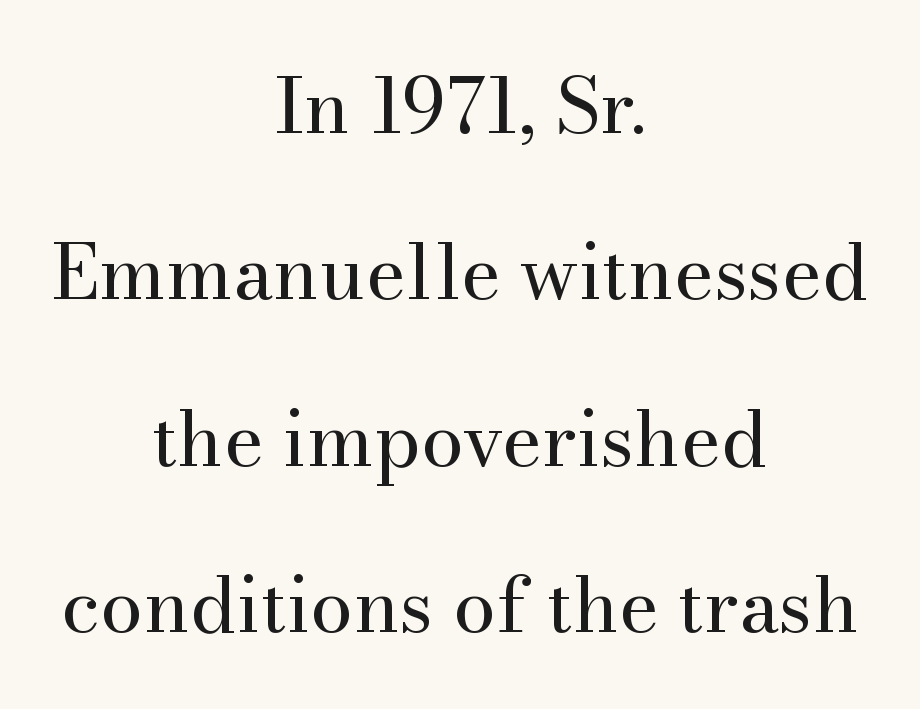
Are there feet on the stems? There are — it's a serif. Honestly, the letter spacing is just normal — you wouldn't notice it. Widely set lines give the paragraph a tall, airy silhouette. Upright lettering throughout. The letters look calm and open, with moderate or lighter stems. Neither beginnings nor endings align; midpoints do.
